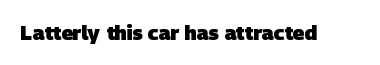
{"bold": "yes", "underline": "no", "letter_spacing": "normal", "letter_spacing_em": 0.0, "glyph_px": 20}
